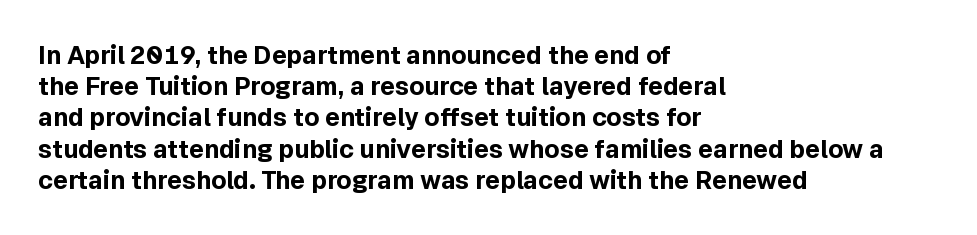
The image shows 25 px bold type, upright; set left-aligned, normal line spacing (1.25x), normal letter spacing, not underlined.
